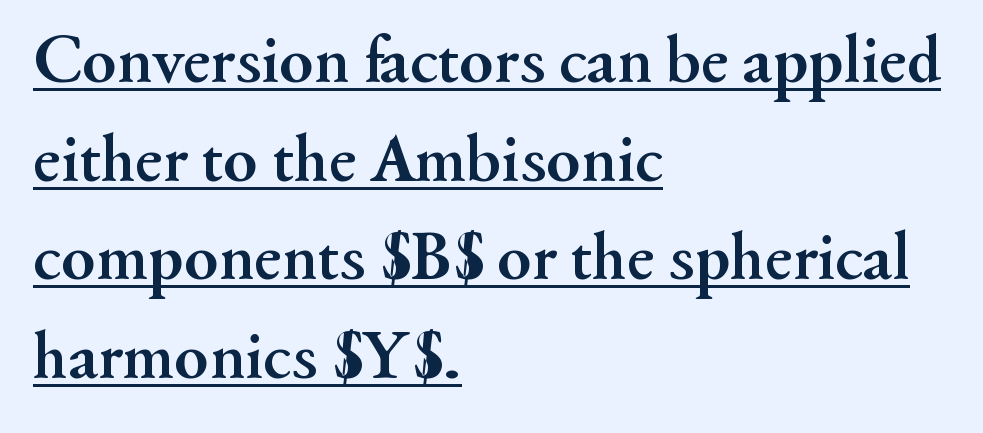
Every word sits above its own underline. Does extra space separate the letters? No, they use regular spacing. The ragged edge is on the right, which tells us the setting is flush left. Every letter is thick-stroked: bold, no question.
